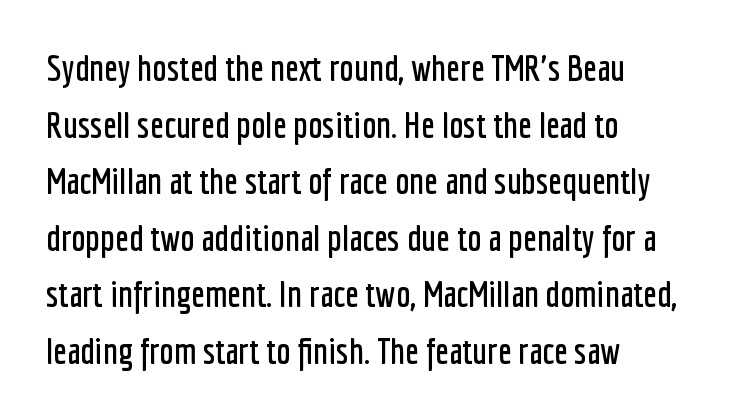
Q: Is the text italic (slanted)? A: No, it is upright.
Q: Is the typeface a serif or a sans-serif typeface? A: Sans-serif.
Q: Is the text underlined? A: No.
Q: How is the paragraph aligned? A: Left-aligned.
Q: Is the spacing between letters normal or unusually wide? A: Normal.
Q: Is the spacing between lines tight, normal or loose? A: Normal.
Q: Width (condensed, normal, or wide)? A: Condensed.
Q: Stroke contrast? A: Low.
Q: x-height? A: Medium.
Q: Monospaced? A: No.
